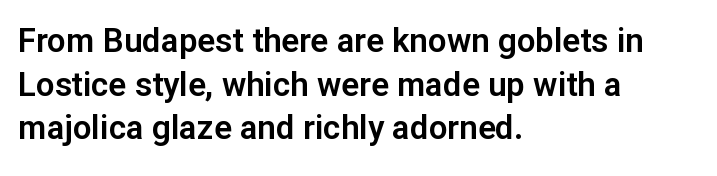
The image shows 33 px sans-serif type, upright; set left-aligned, normal line spacing (1.32x), normal letter spacing, not underlined; low stroke contrast and a medium x-height.
